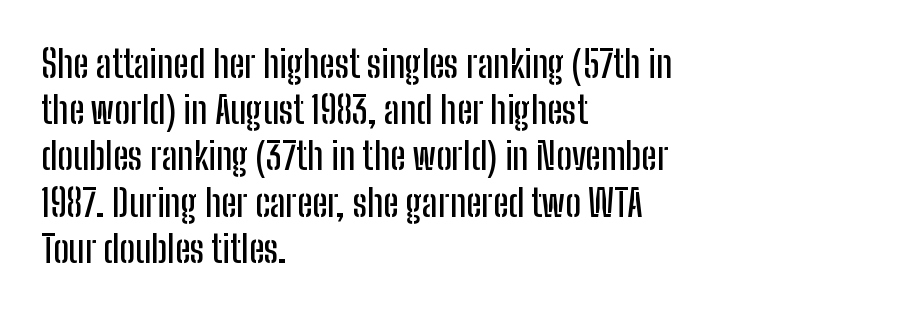
{"serif": "no", "italic": "no", "width": "condensed", "stroke_contrast": "low", "x_height": "medium", "monospaced": "no", "underline": "no", "align": "left", "line_spacing": "normal", "line_spacing_ratio": 1.25, "letter_spacing": "normal", "letter_spacing_em": 0.0, "glyph_px": 37}
